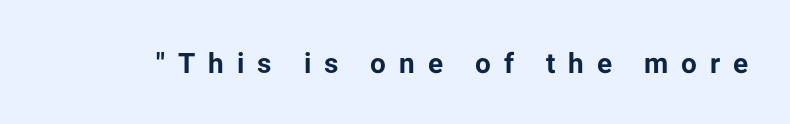
Q: Is the text bold? A: Yes.
Q: Is the text italic (slanted)? A: No, it is upright.
Q: Is the typeface a serif or a sans-serif typeface? A: Sans-serif.
Q: Is the text underlined? A: No.
Q: Is the spacing between letters normal or unusually wide? A: Unusually wide.
Q: Width (condensed, normal, or wide)? A: Normal.
Q: Stroke contrast? A: Low.
Q: x-height? A: Medium.
Q: Monospaced? A: No.
